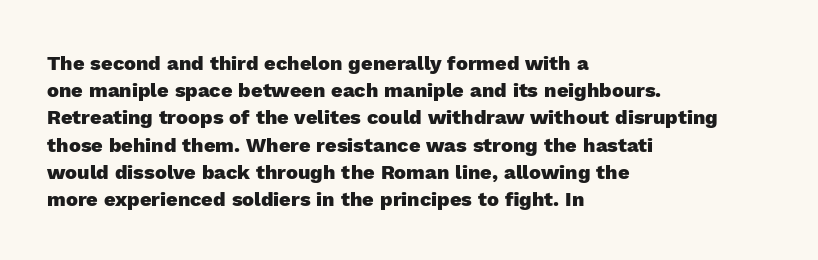
The image shows 20 px bold type, upright; set left-aligned, normal line spacing (1.36x), normal letter spacing, not underlined.
